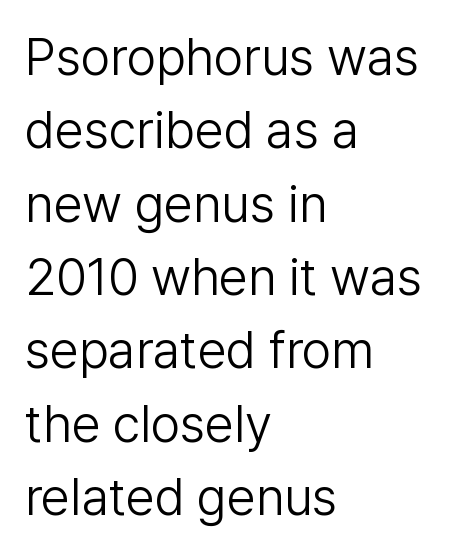
The image shows 52 px light sans-serif type, upright; set left-aligned, normal line spacing (1.41x), normal letter spacing, not underlined; low stroke contrast and a medium x-height.
